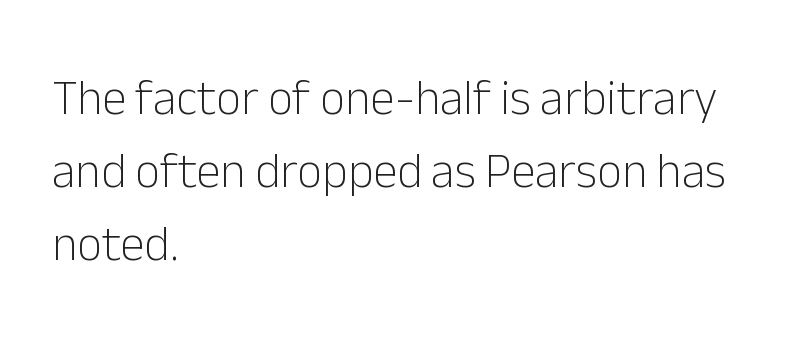
The typeface has the unassuming heft of standard copy or less. No italicization has been applied; the sample stays upright. Line beginnings align vertically; line endings do not. Between one letter and the next there's only the usual sliver of space. Each new line begins a customary step beneath the previous one. The typeface chosen for these lines omits serifs.
